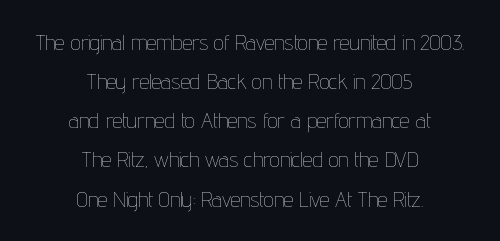
The area under the type is left untouched. Heaviness? Minimal to ordinary, like unemphasized prose. Honestly, the letter spacing is just normal — you wouldn't notice it. The passage is arranged like a title page — every line centered. This is the regular roman posture of the typeface.
